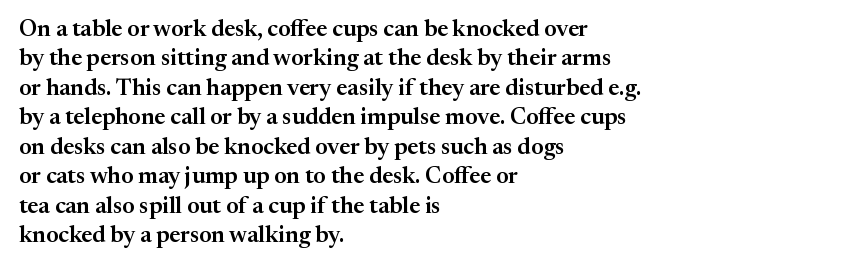
The image shows 23 px text type, upright; set left-aligned, normal line spacing (1.28x), normal letter spacing, not underlined.
